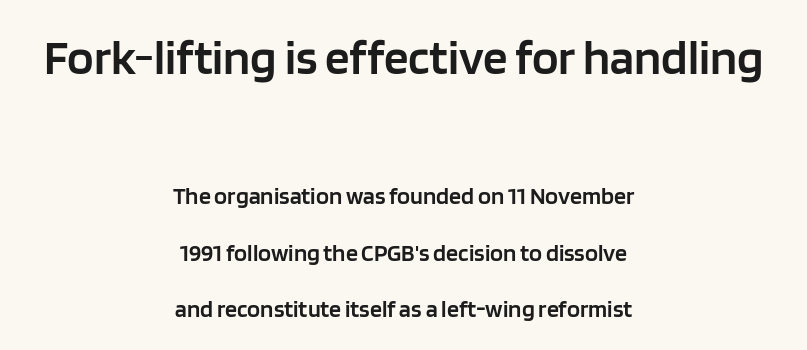
Size hierarchy here favors the leading block over the trailing one. Nobody touched the tracking dial on this one. The rendering uses natural spacing where letterforms have individual widths. This is the regular roman posture of the typeface. Emphasis by weight is partial: semibold.
